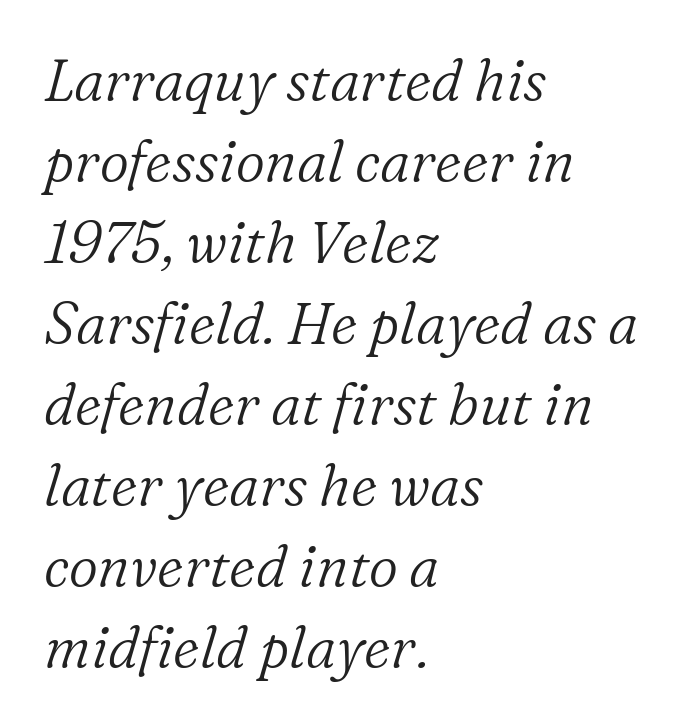
Students, observe: this is what conventionally led text looks like. Style check: oblique. Do the characters align in a grid? No, the font is proportional. The lines in this sample share a left origin and differ only in where they stop. What stands out about the letter spacing? Nothing — it is the standard amount. The typeface chosen for these lines features serifs.
